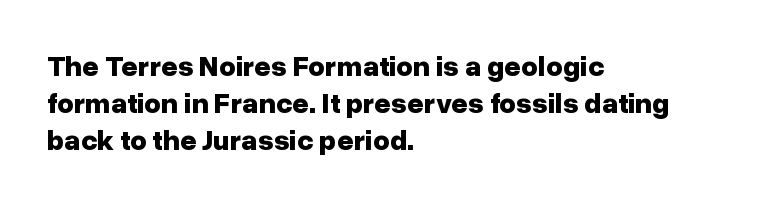
Honestly, there is no underline to notice here at all. Every character sits straight up, as roman type does. Spacing verdict: proportional, widths tailored to each character. Between one letter and the next there's only the usual sliver of space. Strokes here are thick enough to call this a true bold. Each letter's strokes conclude bluntly, with no projecting serifs.
